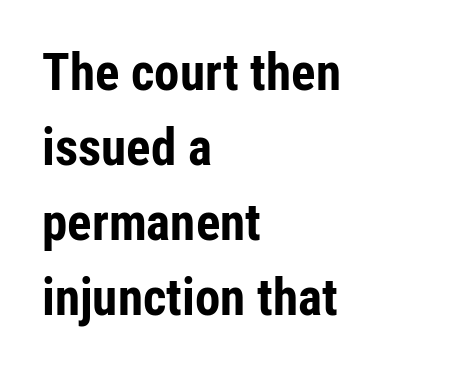
{"serif": "no", "italic": "no", "bold": "yes", "weight": "bold", "width": "condensed", "stroke_contrast": "low", "x_height": "medium", "monospaced": "no", "underline": "no", "align": "left", "line_spacing": "normal", "line_spacing_ratio": 1.47, "letter_spacing": "normal", "letter_spacing_em": 0.0, "glyph_px": 51}
